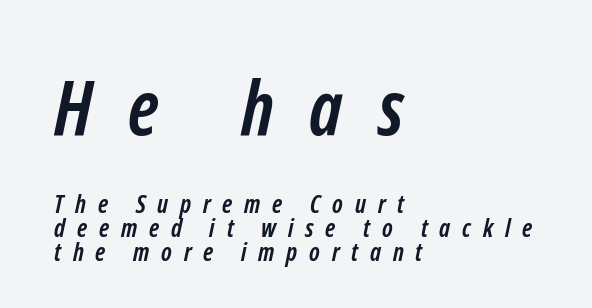
{"serif": "no", "bold": "yes", "weight": "semibold", "width": "condensed", "stroke_contrast": "low", "x_height": "medium", "monospaced": "no", "underline": "no", "align": "left", "line_spacing": "tight", "line_spacing_ratio": 0.96, "letter_spacing": "wide", "letter_spacing_em": 0.47, "larger_block": "first", "size_ratio": 3.0, "glyph_px": 75}
